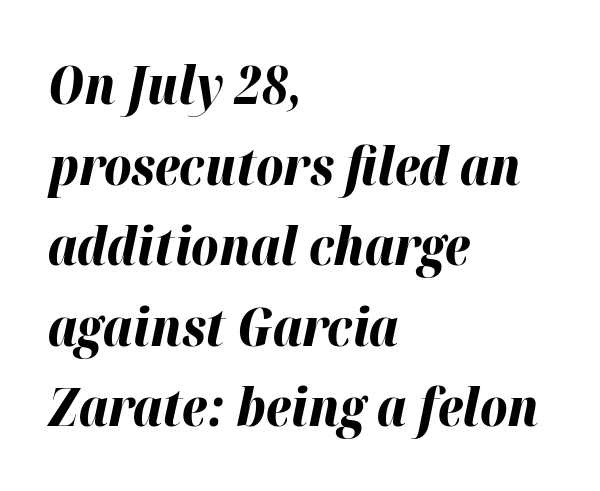
Tall strokes in this sample are angled rather than plumb. Nobody touched the tracking dial on this one. The letters are bold, with thick, heavy strokes. One glance says typical: line gaps are just what's usual. Notice how the passage keeps a crisp vertical edge on the left only.
